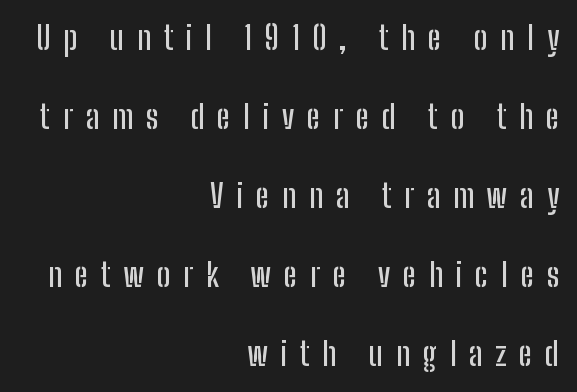
Rule under the text: the space is simply empty. Tracking here is generous; glyphs stand well apart from one another. Is this a fixed-width face? No — the glyphs have proportional, varying widths. The typesetter chose a ragged-left arrangement here.
